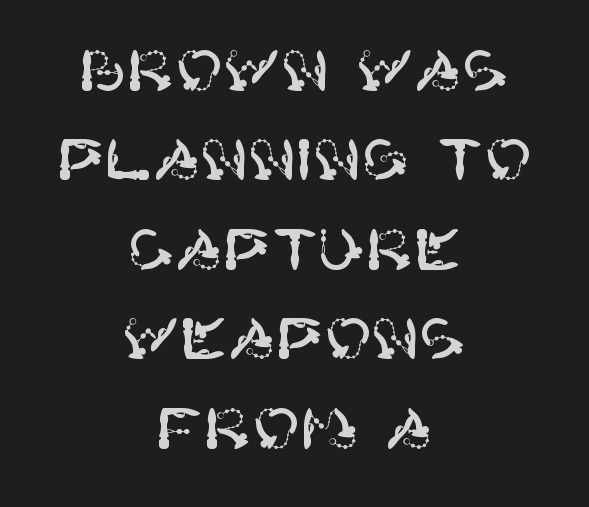
The image shows 57 px sans-serif type, upright; set centered, normal line spacing (1.57x), normal letter spacing, not underlined; high stroke contrast and a large x-height.
